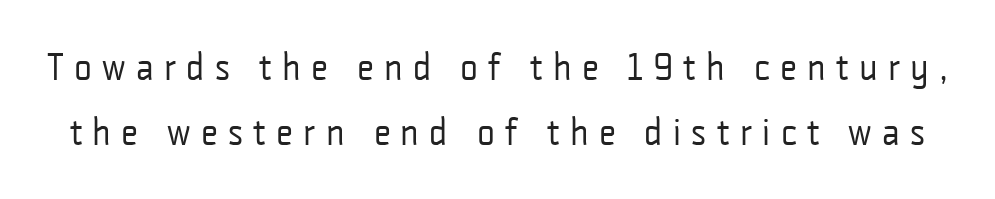
{"serif": "no", "italic": "no", "bold": "no", "weight": "regular", "width": "condensed", "stroke_contrast": "low", "x_height": "medium", "monospaced": "no", "underline": "no", "line_spacing": "normal", "line_spacing_ratio": 1.7, "letter_spacing": "wide", "letter_spacing_em": 0.27, "glyph_px": 38}
